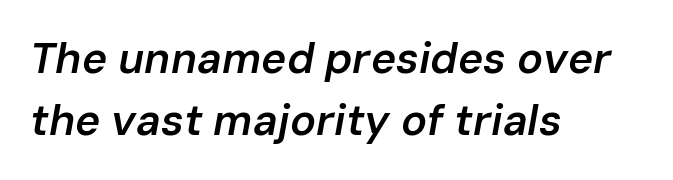
The image shows 43 px semibold type, italic (leaning right); set left-aligned, normal line spacing (1.45x), normal letter spacing, not underlined; low stroke contrast and a medium x-height.
